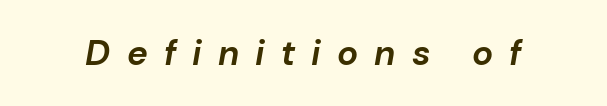
Do the characters align in a grid? No, the font is proportional. The glyphs have the mass of a bold cut. The passage shown has open, widely tracked lettering throughout. Italic: yes, the glyphs are oblique. A clean baseline with only descenders dipping below it.
